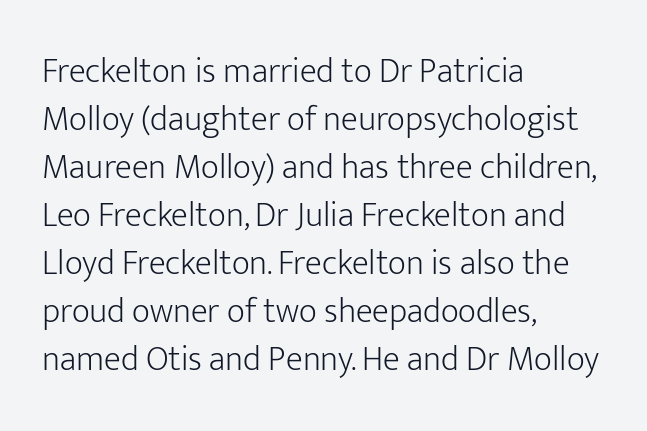
{"serif": "no", "italic": "no", "bold": "no", "weight": "light", "width": "normal", "stroke_contrast": "low", "x_height": "medium", "monospaced": "no", "underline": "no", "align": "left", "line_spacing": "normal", "line_spacing_ratio": 1.37, "letter_spacing": "normal", "letter_spacing_em": 0.0, "glyph_px": 35}
